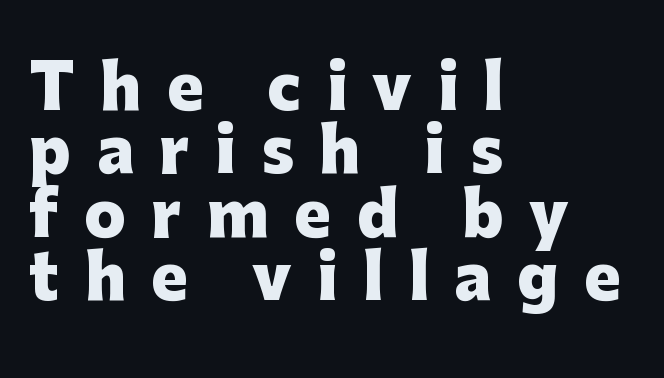
This is sans-serif lettering, the kind often seen on screens and signage. One-word summary of the alignment: left. Observe the wide spacing: letters keep a clear distance from each other. This block would grow much taller if given ordinary leading; it's compressed now. The type sits square on the baseline with zero lean.
